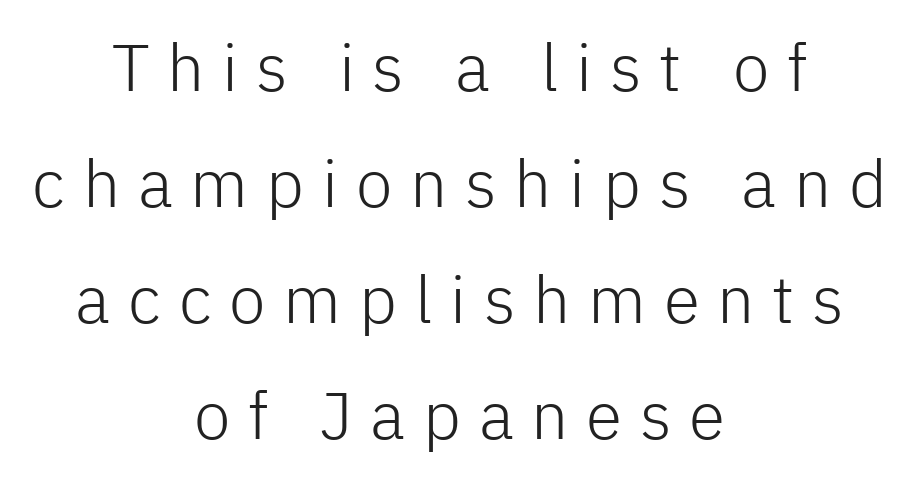
A light-to-regular cut is what we see here. Loose tracking; the words dissolve into strings of separated letters. The face used here is proportionally spaced, like ordinary book or web type. The letters stand upright; this is a roman face.
